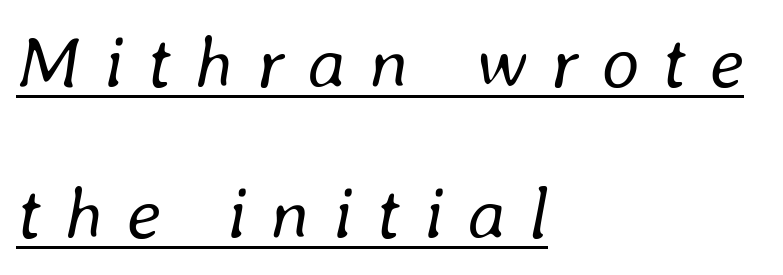
Q: Is the text bold? A: No.
Q: Is the text italic (slanted)? A: Yes, it leans right by about 8 degrees.
Q: Is the text underlined? A: Yes.
Q: How is the paragraph aligned? A: Left-aligned.
Q: Is the spacing between letters normal or unusually wide? A: Unusually wide.
Q: Is the spacing between lines tight, normal or loose? A: Loose.
Q: Width (condensed, normal, or wide)? A: Normal.
Q: Stroke contrast? A: Low.
Q: x-height? A: Medium.
Q: Monospaced? A: No.
